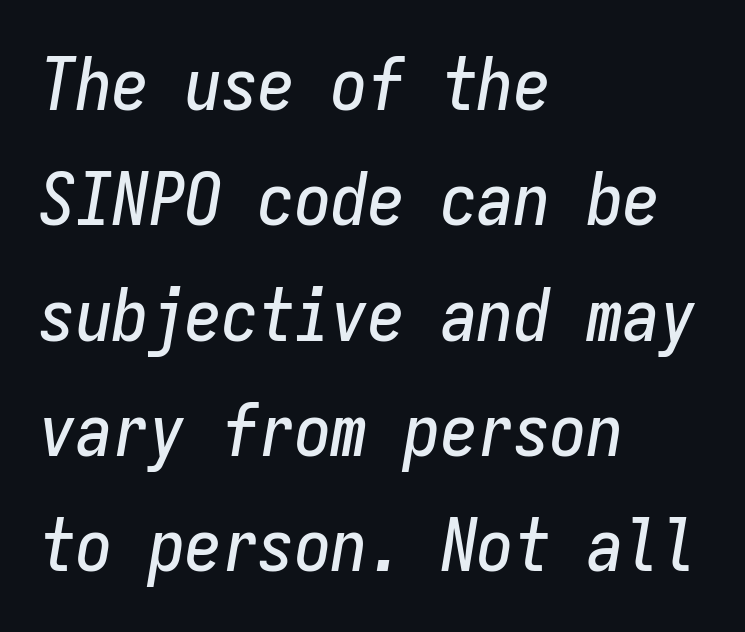
The horizontal fit of the characters is conventional and even. The strip under each line holds only bare page. Is this a fixed-width face? Yes — each glyph sits in an identical cell. Reading down the column, the eye jumps a familiar distance to each next line.
